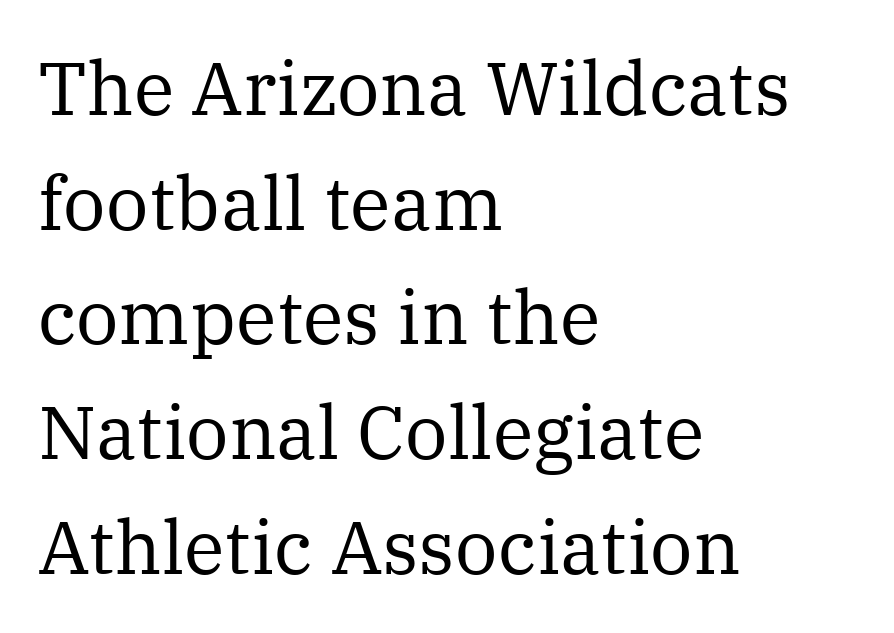
The image shows 75 px regular-weight serif type, upright; set left-aligned, normal line spacing (1.53x), normal letter spacing, not underlined; medium stroke contrast and a medium x-height.
